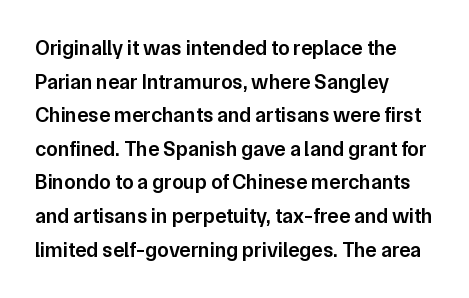
The image shows 21 px text type, upright; set left-aligned, normal line spacing (1.6x), normal letter spacing, not underlined.
